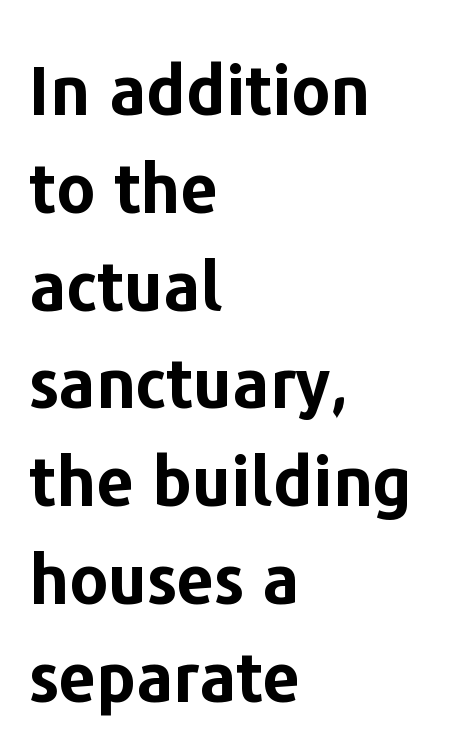
A typesetter would call this leading conventional body-copy spacing. Serif or sans? Sans — the stroke terminals are bare. Note the varied advance widths — an 'i' is clearly narrower than an 'm'. Style check: upright.
